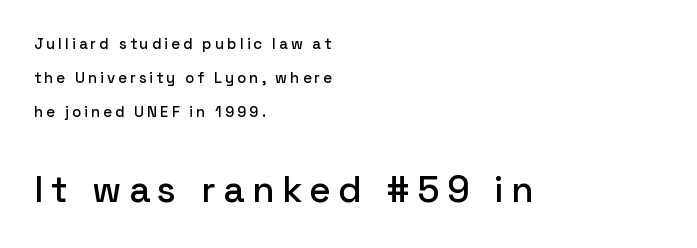
The typography opts for an upright posture over an oblique one. I'd call this a sans setting — the letters go barefoot. Looks like regular typesetting: each glyph gets only the width it needs. The letters in the lower block stand taller than those in the block above. If you drew a ruler down the left edge, every line would touch it. Short note: letters widely spaced.
